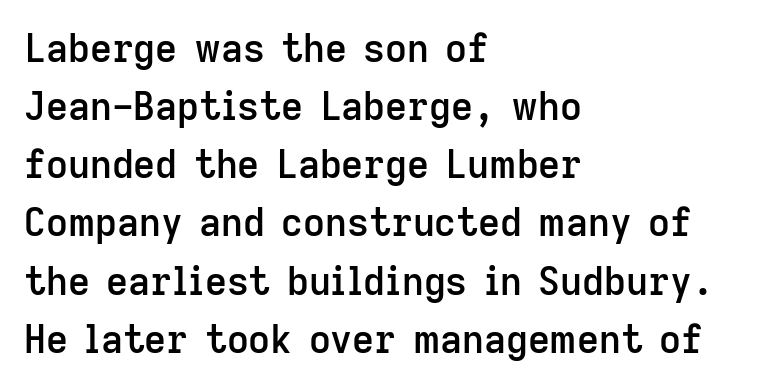
The image shows 38 px semibold sans-serif type, upright; set left-aligned, normal line spacing (1.53x), normal letter spacing, not underlined; low stroke contrast and a medium x-height.
